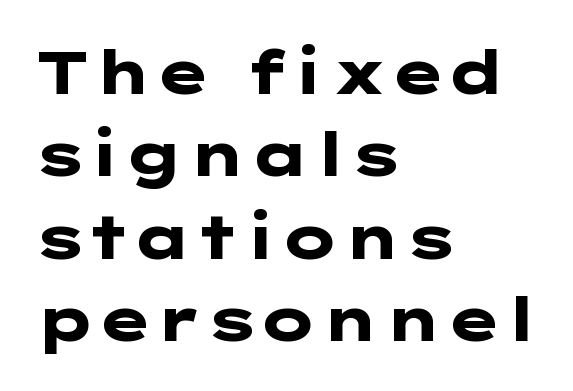
The image shows 61 px heavy, wide sans-serif type, upright; set left-aligned, normal line spacing (1.35x), normal letter spacing, not underlined; low stroke contrast and a medium x-height.
